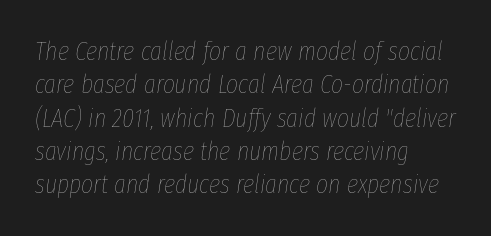
{"italic": "yes", "lean": "right", "slant_degrees": 8, "bold": "no", "underline": "no", "align": "left", "line_spacing": "normal", "line_spacing_ratio": 1.28, "letter_spacing": "normal", "letter_spacing_em": 0.0, "glyph_px": 26}
